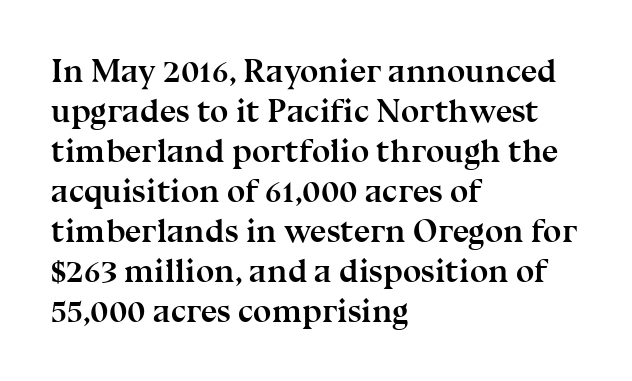
Q: Is the text bold? A: Yes.
Q: Is the text italic (slanted)? A: No, it is upright.
Q: Is the typeface a serif or a sans-serif typeface? A: Serif.
Q: Is the text underlined? A: No.
Q: How is the paragraph aligned? A: Left-aligned.
Q: Is the spacing between letters normal or unusually wide? A: Normal.
Q: Width (condensed, normal, or wide)? A: Normal.
Q: Stroke contrast? A: Medium.
Q: x-height? A: Medium.
Q: Monospaced? A: No.
